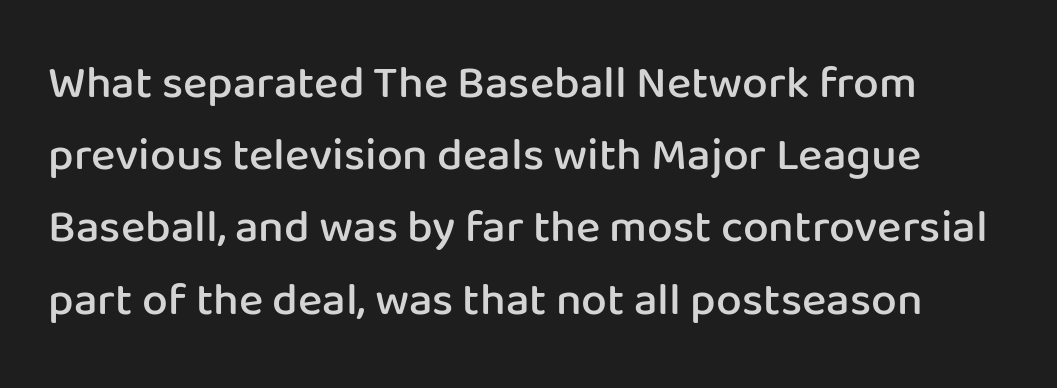
The image shows 46 px semibold sans-serif type, upright; set normal line spacing (1.57x), normal letter spacing, not underlined; low stroke contrast and a medium x-height.
